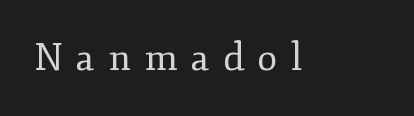
Q: Is the text bold? A: No.
Q: Is the text italic (slanted)? A: No, it is upright.
Q: Is the typeface a serif or a sans-serif typeface? A: Serif.
Q: Is the text underlined? A: No.
Q: Is the spacing between letters normal or unusually wide? A: Unusually wide.
Q: Width (condensed, normal, or wide)? A: Normal.
Q: Stroke contrast? A: Low.
Q: x-height? A: Small.
Q: Monospaced? A: No.
